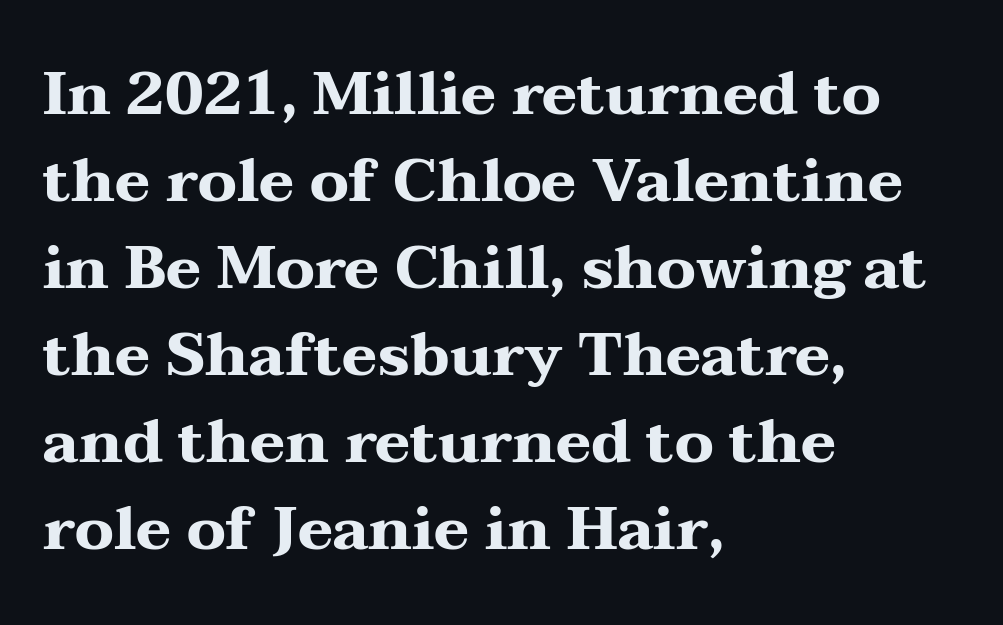
One-word summary of the alignment: left. Yep, those are serifs on the letters. The typesetting leans heavy: a genuine bold. Here the designer chose a conventional face with non-uniform glyph widths. Type without underlining. Posture: vertical.
